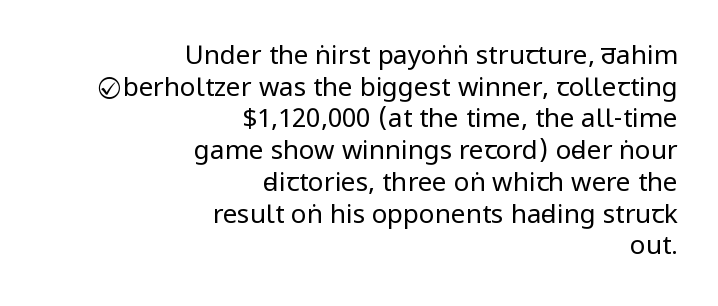
No italicization has been applied; the sample stays upright. The strokes are not fattened; the text isn't bold. Is the block centered? No — it sits flush against the right margin. Words appear dense and cohesive because spacing is normal.
